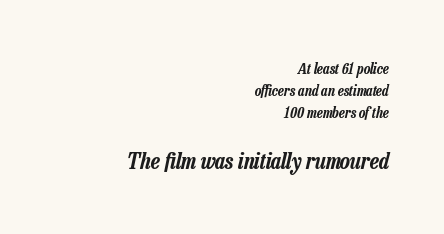
Q: Is the text italic (slanted)? A: Yes, it leans right by about 13 degrees.
Q: Is the text underlined? A: No.
Q: How is the paragraph aligned? A: Right-aligned.
Q: Is the spacing between letters normal or unusually wide? A: Normal.
Q: Is the spacing between lines tight, normal or loose? A: Normal.
Q: Which block of text is set in a larger size, the first (top) or the second (bottom)? A: The second (bottom) one.
